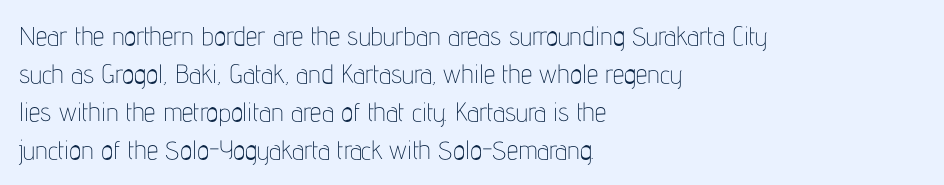
Visually the block forms a straight wall on the left and a jagged coastline on the right. Caption: standard tracking, unaltered. The type sits square on the baseline with zero lean. Weight: not bold — regular or lighter.
